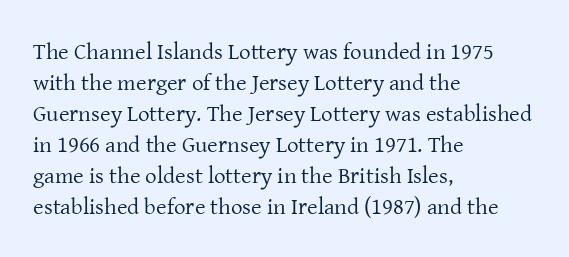
Q: Is the text bold? A: No.
Q: Is the text italic (slanted)? A: No, it is upright.
Q: Is the text underlined? A: No.
Q: How is the paragraph aligned? A: Left-aligned.
Q: Is the spacing between letters normal or unusually wide? A: Normal.
Q: Is the spacing between lines tight, normal or loose? A: Normal.
